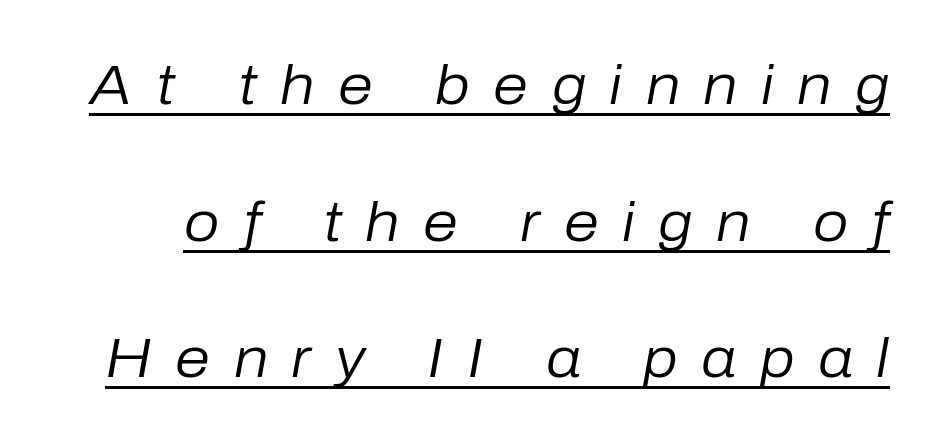
Q: Is the text bold? A: No.
Q: Is the text italic (slanted)? A: Yes, it leans right by about 10 degrees.
Q: Is the text underlined? A: Yes.
Q: Is the spacing between letters normal or unusually wide? A: Unusually wide.
Q: Is the spacing between lines tight, normal or loose? A: Loose.
Q: Width (condensed, normal, or wide)? A: Normal.
Q: Stroke contrast? A: Low.
Q: x-height? A: Medium.
Q: Monospaced? A: No.
